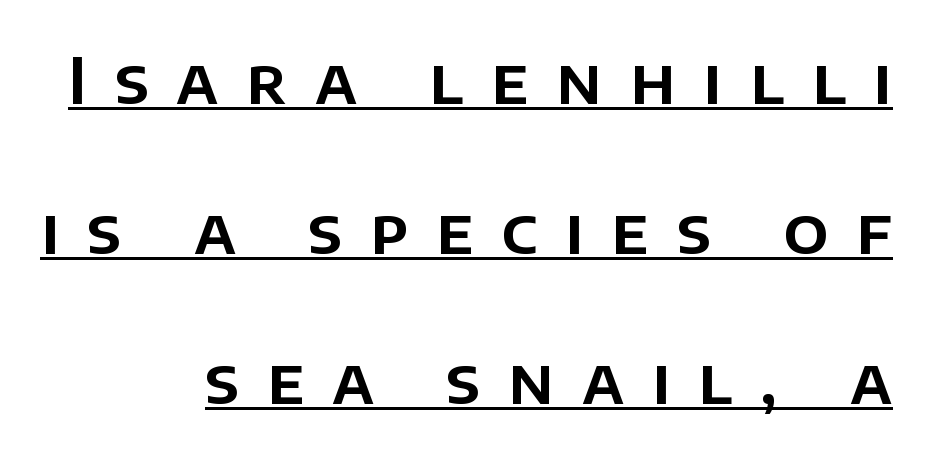
The letters stand straight up with perfectly vertical stems. The face used here is proportionally spaced, like ordinary book or web type. Horizontal bands of white between lines are thick stripes. Are there feet on the stems? There aren't — it's a sans. Emphasis is given by a line drawn under the lettering. The paragraph has a hard right edge and a soft left edge.
